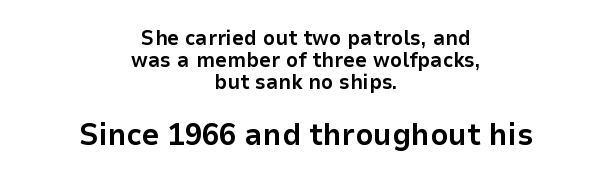
The image shows 31 px bold sans-serif type, upright; set centered, tight line spacing (1.04x), normal letter spacing, not underlined; the second (bottom) block is 1.48x larger; low stroke contrast and a medium x-height.
